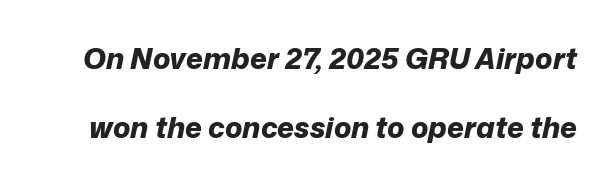
{"italic": "yes", "lean": "right", "slant_degrees": 12, "bold": "yes", "weight": "bold", "width": "normal", "stroke_contrast": "low", "x_height": "medium", "monospaced": "no", "underline": "no", "line_spacing": "loose", "line_spacing_ratio": 2.39, "letter_spacing": "normal", "letter_spacing_em": 0.0, "glyph_px": 29}
